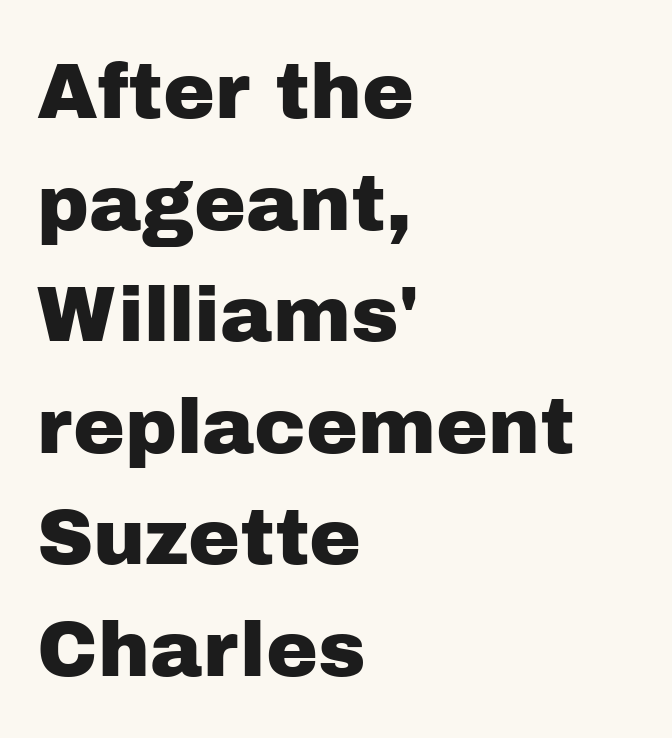
{"serif": "no", "italic": "no", "width": "normal", "stroke_contrast": "low", "x_height": "medium", "monospaced": "no", "underline": "no", "align": "left", "line_spacing": "normal", "line_spacing_ratio": 1.43, "letter_spacing": "normal", "letter_spacing_em": 0.0, "glyph_px": 78}
